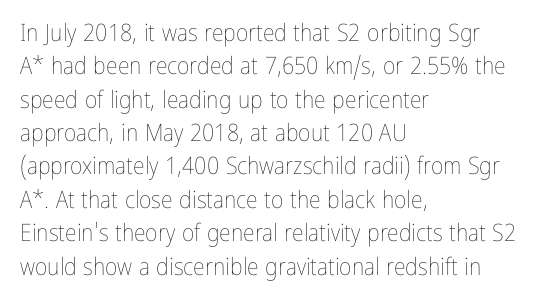
Q: Is the text bold? A: No.
Q: Is the text italic (slanted)? A: No, it is upright.
Q: Is the text underlined? A: No.
Q: How is the paragraph aligned? A: Left-aligned.
Q: Is the spacing between letters normal or unusually wide? A: Normal.
Q: Is the spacing between lines tight, normal or loose? A: Normal.
